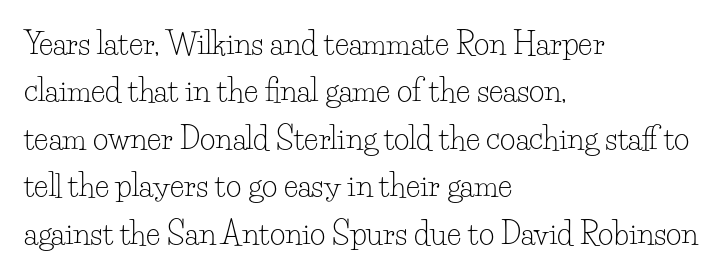
Q: Is the text bold? A: No.
Q: Is the text italic (slanted)? A: No, it is upright.
Q: Is the typeface a serif or a sans-serif typeface? A: Serif.
Q: Is the text underlined? A: No.
Q: How is the paragraph aligned? A: Left-aligned.
Q: Is the spacing between letters normal or unusually wide? A: Normal.
Q: Is the spacing between lines tight, normal or loose? A: Normal.
Q: Width (condensed, normal, or wide)? A: Normal.
Q: Stroke contrast? A: Low.
Q: x-height? A: Small.
Q: Monospaced? A: No.
